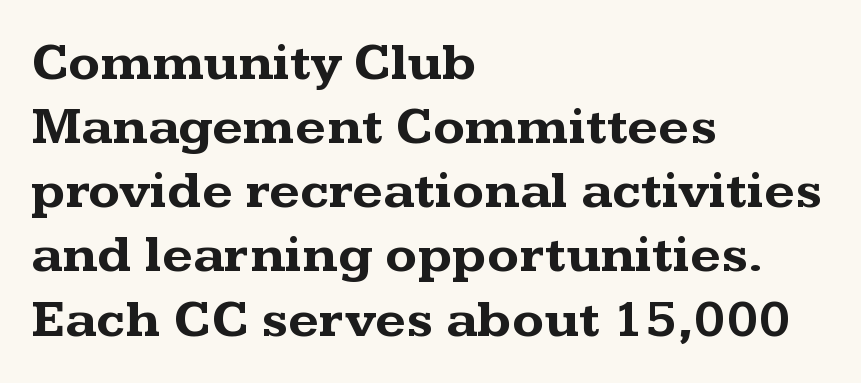
The foot of each line stays bare and open. Inter-character spacing is left at the font's built-in metrics. Vertical strokes here are truly vertical. Character widths vary here, with narrow letters taking less room than wide ones. Every row of glyphs begins at an identical x-position on the left. Stroke thickness is high; the sample reads as a true bold.
